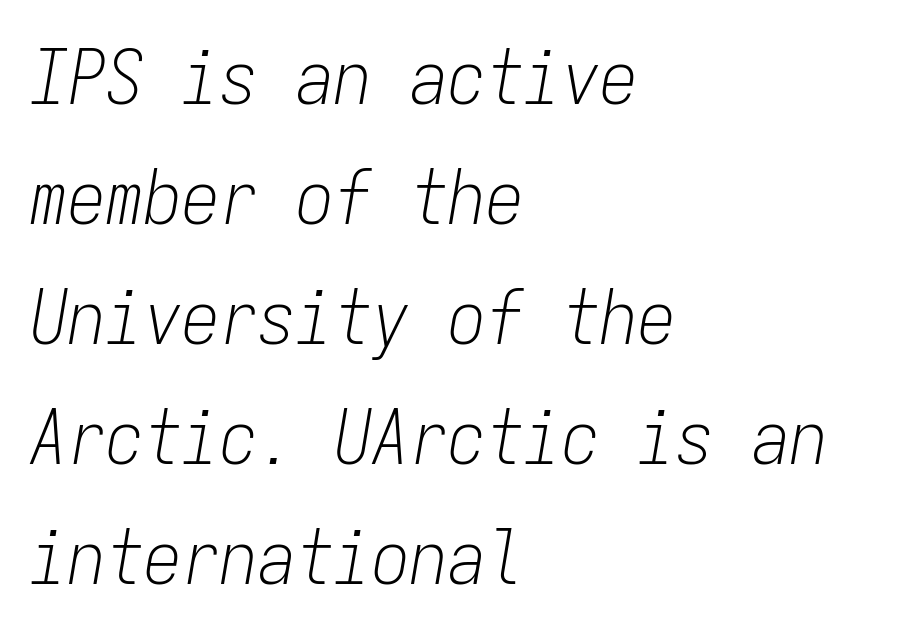
The passage shown is typed in a monospace face where columns stay perfectly aligned. Is the type slanted? Yes — the strokes lean at a clear angle. The weight would be labelled regular, book, light, or lighter still. Underline: absent.
